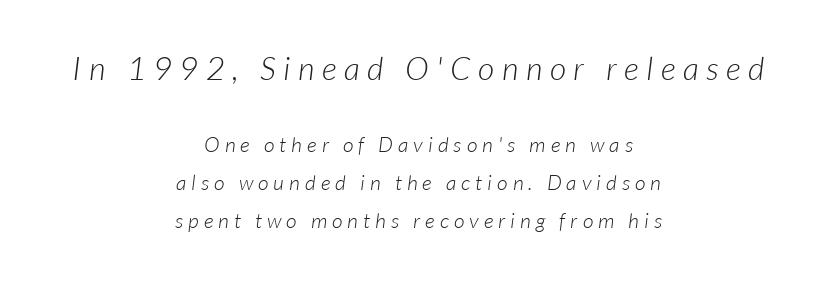
Q: Is the text bold? A: No.
Q: Is the text italic (slanted)? A: Yes, it leans right by about 7 degrees.
Q: Is the text underlined? A: No.
Q: How is the paragraph aligned? A: Centered.
Q: Is the spacing between letters normal or unusually wide? A: Unusually wide.
Q: Which block of text is set in a larger size, the first (top) or the second (bottom)? A: The first (top) one.
Q: Width (condensed, normal, or wide)? A: Normal.
Q: Stroke contrast? A: Low.
Q: x-height? A: Medium.
Q: Monospaced? A: No.
